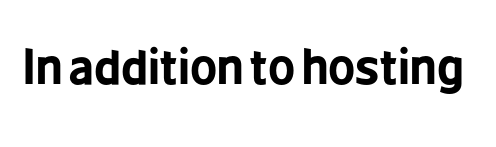
Q: Is the text bold? A: Yes.
Q: Is the text italic (slanted)? A: No, it is upright.
Q: Is the typeface a serif or a sans-serif typeface? A: Sans-serif.
Q: Is the text underlined? A: No.
Q: Is the spacing between letters normal or unusually wide? A: Normal.
Q: Width (condensed, normal, or wide)? A: Condensed.
Q: Stroke contrast? A: Low.
Q: x-height? A: Medium.
Q: Monospaced? A: No.
